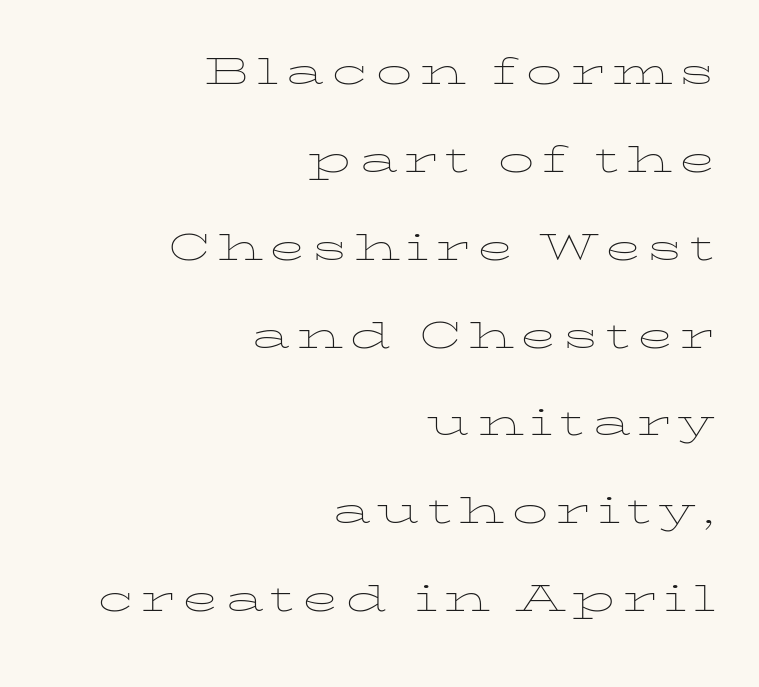
Tall strokes in this sample are plumb rather than angled. The rendering uses natural spacing where letterforms have individual widths. Words float on clear page, feet unadorned. Which margin do the lines hug? The right one — the left edge is uneven. No letter is thick-stroked: the sample isn't bold.
